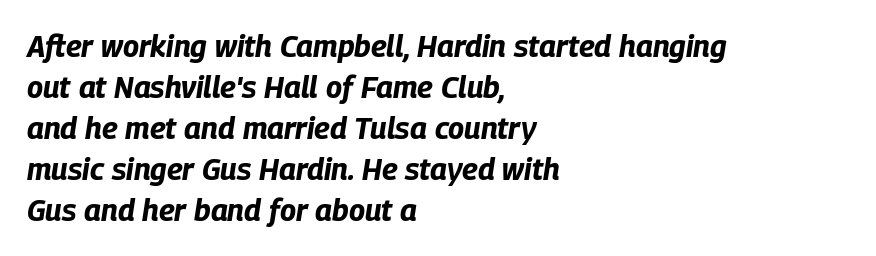
{"italic": "yes", "lean": "right", "slant_degrees": 9, "bold": "yes", "weight": "bold", "width": "condensed", "stroke_contrast": "low", "x_height": "large", "monospaced": "no", "underline": "no", "align": "left", "line_spacing": "normal", "line_spacing_ratio": 1.37, "letter_spacing": "normal", "letter_spacing_em": 0.0, "glyph_px": 30}
